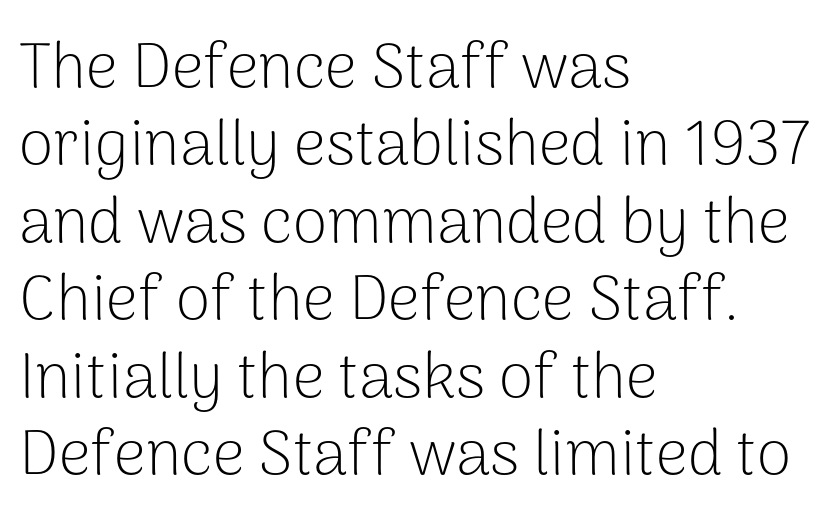
{"serif": "no", "italic": "no", "bold": "no", "weight": "light", "width": "normal", "stroke_contrast": "low", "x_height": "medium", "monospaced": "no", "underline": "no", "align": "left", "line_spacing_ratio": 1.23, "letter_spacing": "normal", "letter_spacing_em": 0.0, "glyph_px": 63}
